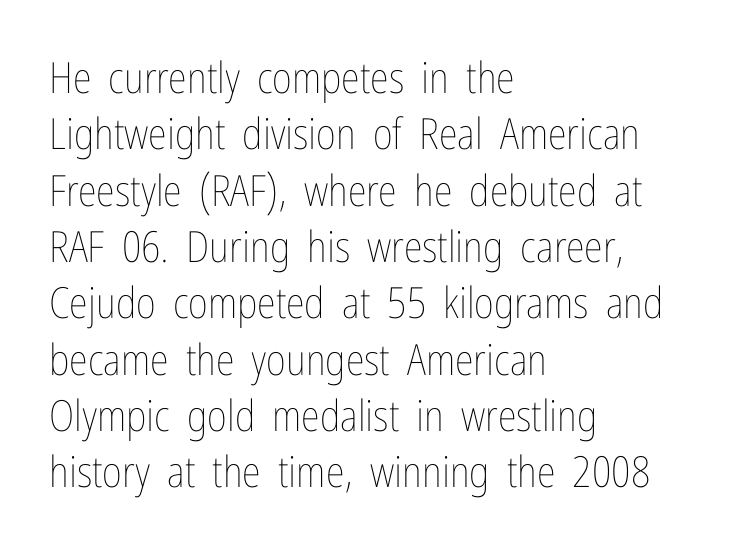
The image shows 43 px thin, condensed type, upright; set left-aligned, normal line spacing (1.31x), normal letter spacing, not underlined; low stroke contrast and a medium x-height.
